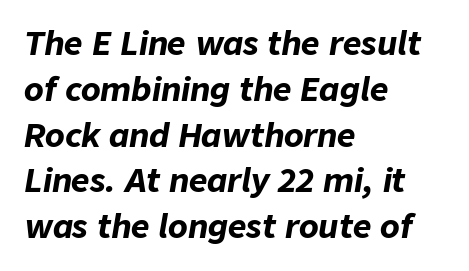
{"italic": "yes", "lean": "right", "slant_degrees": 9, "bold": "yes", "weight": "bold", "width": "normal", "stroke_contrast": "low", "x_height": "medium", "monospaced": "no", "underline": "no", "align": "left", "line_spacing": "normal", "line_spacing_ratio": 1.43, "letter_spacing": "normal", "letter_spacing_em": 0.0, "glyph_px": 32}
